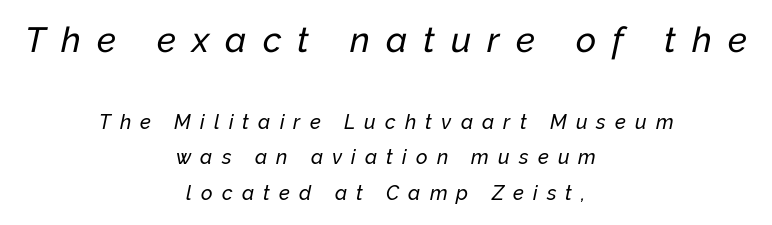
The tracking jumps out immediately: characters are airy and widely separated. The letters in the upper block stand taller than those in the block below. The string is rendered with underlining switched off. Reading down the block, each line starts at a different indent, mirrored at its end. The letters advance in unequal steps, a hallmark of proportional type. The glyphs look as if they've been sheared to an angle.
